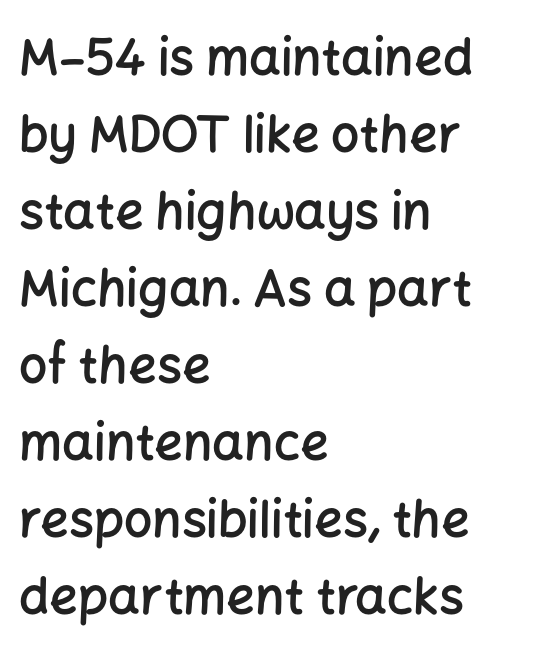
Q: Is the text bold? A: Semi-bold.
Q: Is the text italic (slanted)? A: No, it is upright.
Q: Is the typeface a serif or a sans-serif typeface? A: Sans-serif.
Q: Is the text underlined? A: No.
Q: How is the paragraph aligned? A: Left-aligned.
Q: Is the spacing between letters normal or unusually wide? A: Normal.
Q: Is the spacing between lines tight, normal or loose? A: Normal.
Q: Width (condensed, normal, or wide)? A: Normal.
Q: Stroke contrast? A: Low.
Q: x-height? A: Medium.
Q: Monospaced? A: No.
